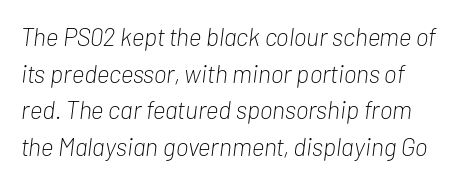
Q: Is the text bold? A: No.
Q: Is the text italic (slanted)? A: Yes, it leans right by about 7 degrees.
Q: Is the text underlined? A: No.
Q: Is the spacing between letters normal or unusually wide? A: Normal.
Q: Is the spacing between lines tight, normal or loose? A: Normal.
